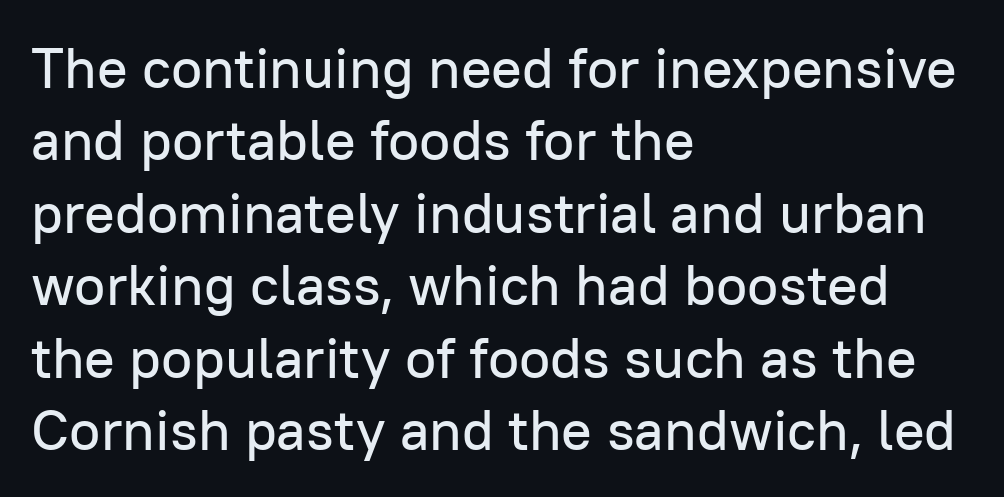
The image shows 57 px sans-serif type, upright; set left-aligned, normal line spacing (1.27x), normal letter spacing, not underlined; low stroke contrast and a medium x-height.
